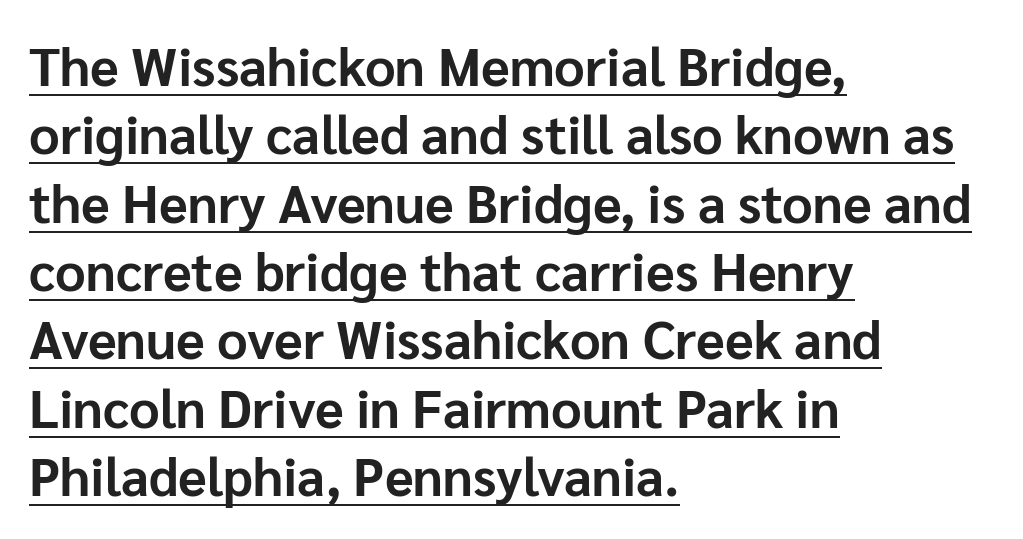
The image shows 53 px bold sans-serif type, upright; set left-aligned, normal line spacing (1.29x), normal letter spacing, underlined; low stroke contrast and a medium x-height.
